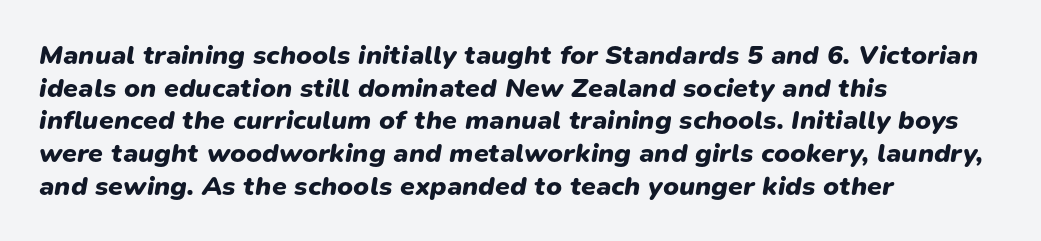
{"italic": "yes", "lean": "right", "slant_degrees": 9, "bold": "yes", "underline": "no", "align": "left", "line_spacing_ratio": 1.21, "letter_spacing": "normal", "letter_spacing_em": 0.0, "glyph_px": 27}
